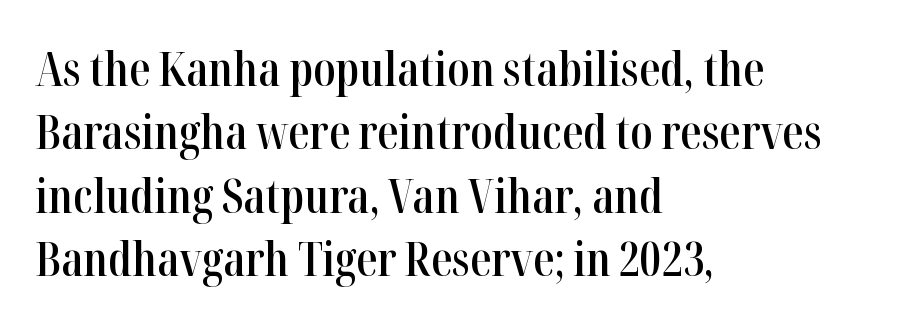
The image shows 47 px semibold, condensed serif type, upright; set left-aligned, normal line spacing (1.35x), normal letter spacing, not underlined; high stroke contrast and a medium x-height.
